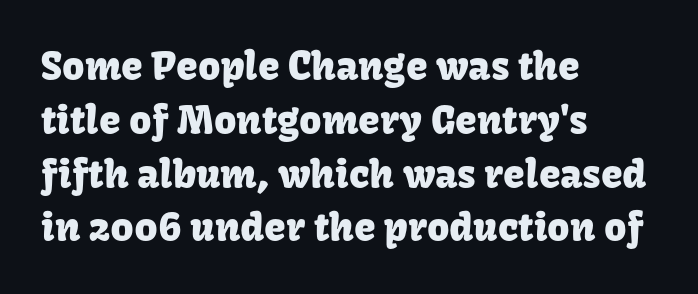
Q: Is the text italic (slanted)? A: No, it is upright.
Q: Is the typeface a serif or a sans-serif typeface? A: Sans-serif.
Q: Is the text underlined? A: No.
Q: How is the paragraph aligned? A: Left-aligned.
Q: Is the spacing between letters normal or unusually wide? A: Normal.
Q: Is the spacing between lines tight, normal or loose? A: Normal.
Q: Width (condensed, normal, or wide)? A: Normal.
Q: Stroke contrast? A: Low.
Q: x-height? A: Medium.
Q: Monospaced? A: No.
